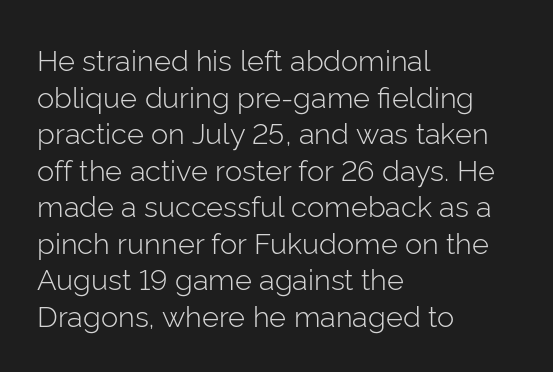
The image shows 29 px light sans-serif type, upright; set left-aligned, normal line spacing (1.26x), normal letter spacing, not underlined; low stroke contrast and a medium x-height.
